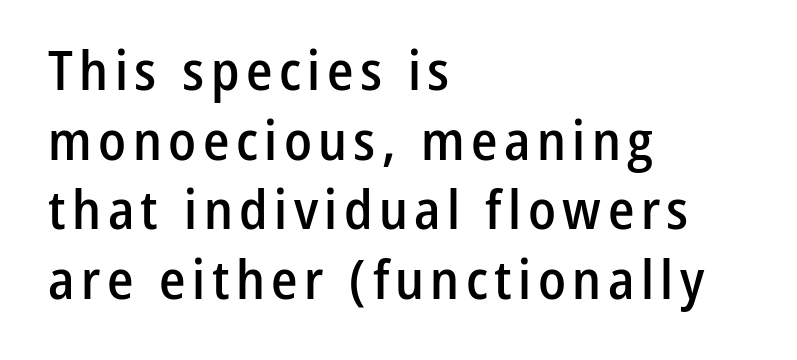
Q: Is the text bold? A: Semi-bold.
Q: Is the text italic (slanted)? A: No, it is upright.
Q: Is the typeface a serif or a sans-serif typeface? A: Sans-serif.
Q: Is the text underlined? A: No.
Q: How is the paragraph aligned? A: Left-aligned.
Q: Is the spacing between lines tight, normal or loose? A: Normal.
Q: Width (condensed, normal, or wide)? A: Condensed.
Q: Stroke contrast? A: Low.
Q: x-height? A: Medium.
Q: Monospaced? A: No.
